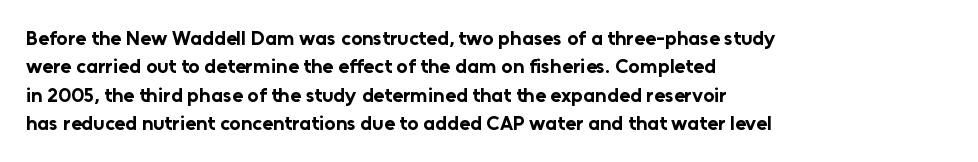
The image shows 20 px bold type, upright; set left-aligned, normal line spacing (1.42x), normal letter spacing, not underlined.
